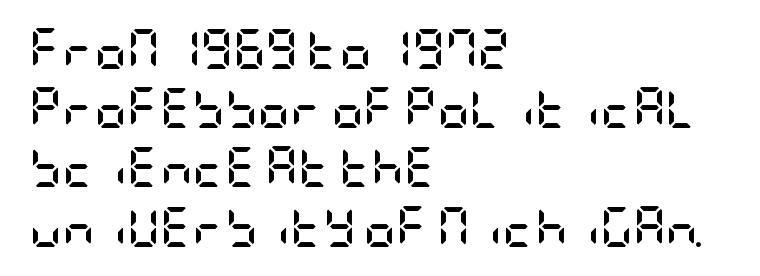
{"serif": "no", "italic": "no", "bold": "yes", "weight": "semibold", "width": "condensed", "stroke_contrast": "low", "x_height": "large", "underline": "no", "align": "left", "line_spacing": "normal", "line_spacing_ratio": 1.48, "letter_spacing": "normal", "letter_spacing_em": 0.0, "glyph_px": 40}
